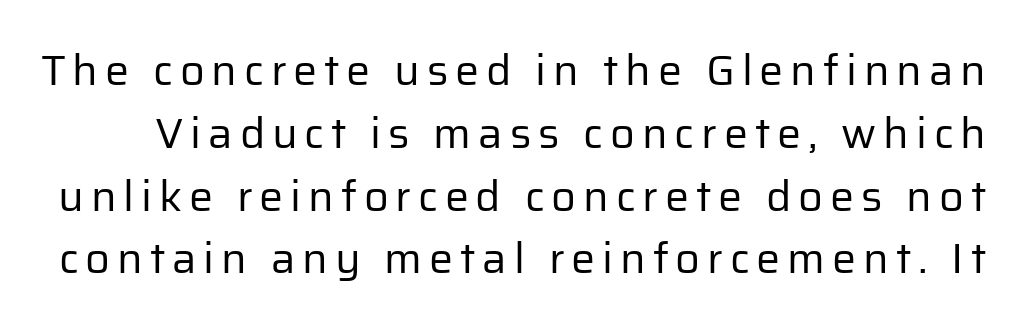
Q: Is the text bold? A: No.
Q: Is the text italic (slanted)? A: No, it is upright.
Q: Is the typeface a serif or a sans-serif typeface? A: Sans-serif.
Q: Is the text underlined? A: No.
Q: Is the spacing between lines tight, normal or loose? A: Normal.
Q: Width (condensed, normal, or wide)? A: Normal.
Q: Stroke contrast? A: Low.
Q: x-height? A: Medium.
Q: Monospaced? A: No.
